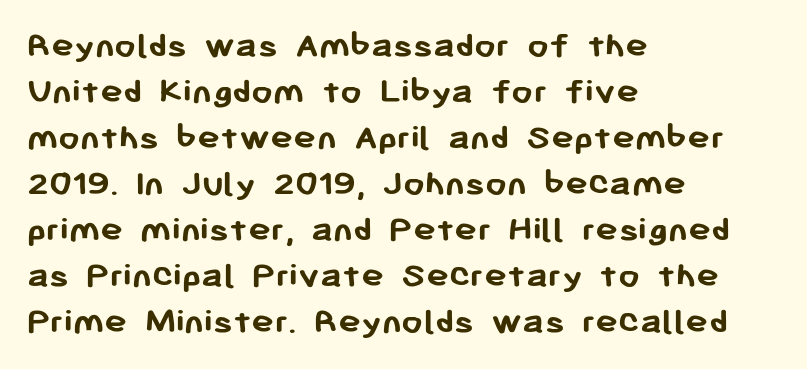
Serifs: no, the terminals of the letterforms are clean. Do the characters align in a grid? No, the font is proportional. Line beginnings align vertically; line endings do not. Default kerning and tracking; the words read as compact shapes. In terms of posture, this sample is upright. Set as a true bold cut, around the 700 mark.
